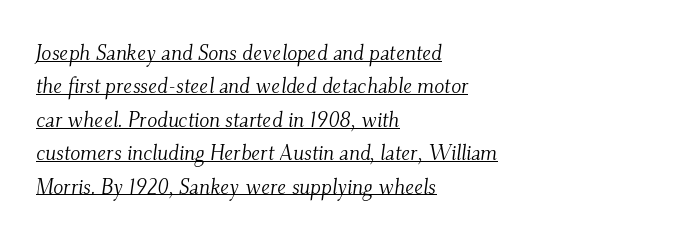
Each stroke keeps to a modest, everyday thickness or less. Vertical spacing — default. The face used here has a pronounced slope to its letters. Characters follow at the spacing the type designer built in.
